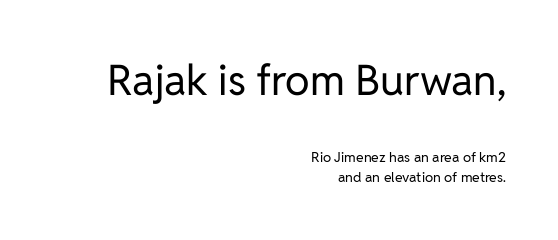
Character size in the leading block exceeds that of the trailing block. Notice how descenders clear the ascenders below comfortably — that's standard leading. You can tell from the bare stems that sans-serif type was used. Every row of glyphs terminates at an identical x-position on the right. Descender tails drop into unmarked territory.
